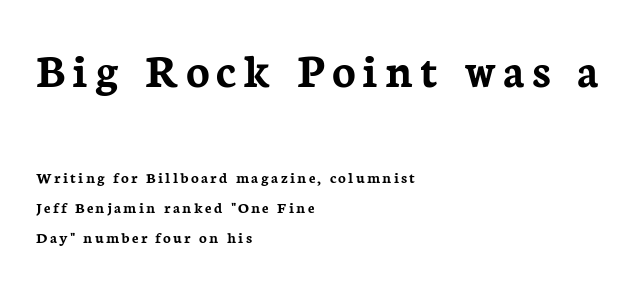
{"serif": "yes", "italic": "no", "bold": "yes", "weight": "semibold", "width": "normal", "stroke_contrast": "low", "x_height": "medium", "monospaced": "no", "underline": "no", "align": "left", "line_spacing_ratio": 1.86, "larger_block": "first", "size_ratio": 3.06, "glyph_px": 49}
